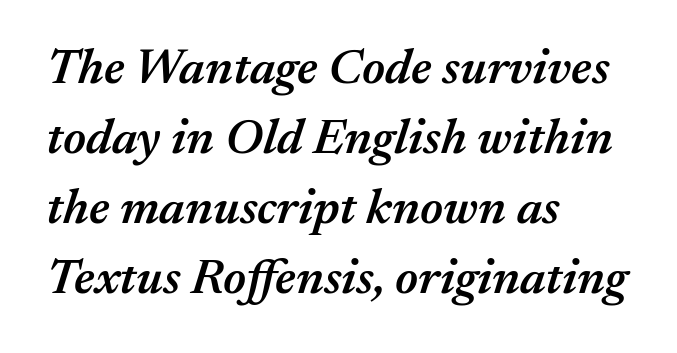
{"italic": "yes", "lean": "right", "slant_degrees": 17, "bold": "semi", "weight": "semibold", "width": "normal", "stroke_contrast": "medium", "x_height": "medium", "monospaced": "no", "underline": "no", "align": "left", "line_spacing": "normal", "line_spacing_ratio": 1.4, "letter_spacing": "normal", "letter_spacing_em": 0.0, "glyph_px": 50}
